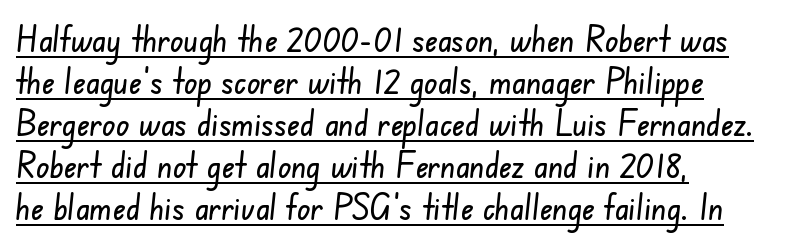
{"serif": "no", "width": "condensed", "stroke_contrast": "low", "x_height": "small", "monospaced": "no", "underline": "yes", "align": "left", "line_spacing_ratio": 1.2, "letter_spacing": "normal", "letter_spacing_em": 0.0, "glyph_px": 35}
